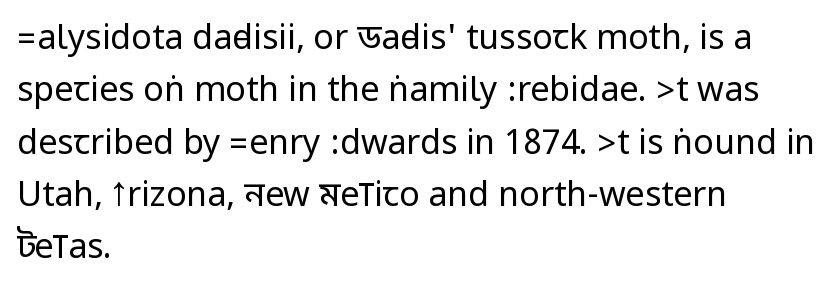
Unlike a traditional serif, this face leaves its strokes unadorned. Line beginnings align vertically; line endings do not. The horizontal fit of the characters is conventional and even. In terms of posture, this sample is upright. The leading is moderate, giving the passage an even texture.
